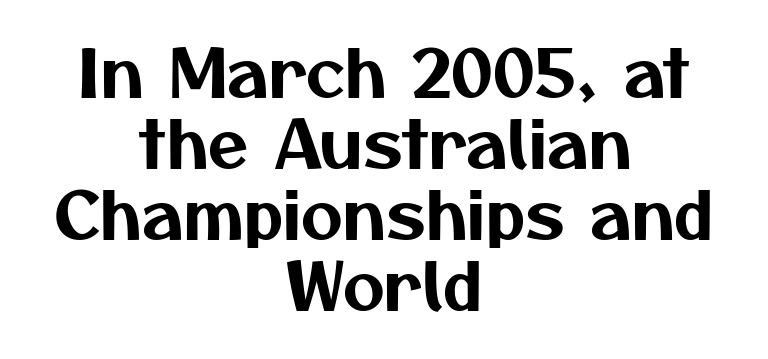
{"serif": "no", "width": "normal", "stroke_contrast": "medium", "x_height": "medium", "monospaced": "no", "underline": "no", "align": "center", "line_spacing": "tight", "line_spacing_ratio": 1.09, "letter_spacing": "normal", "letter_spacing_em": 0.0, "glyph_px": 65}
